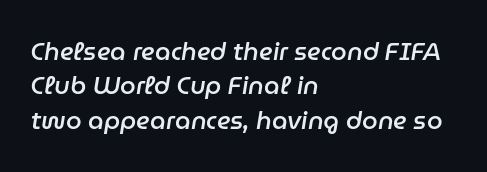
The image shows 25 px text type, italic (leaning right); set left-aligned, normal line spacing (1.38x), normal letter spacing, not underlined.
